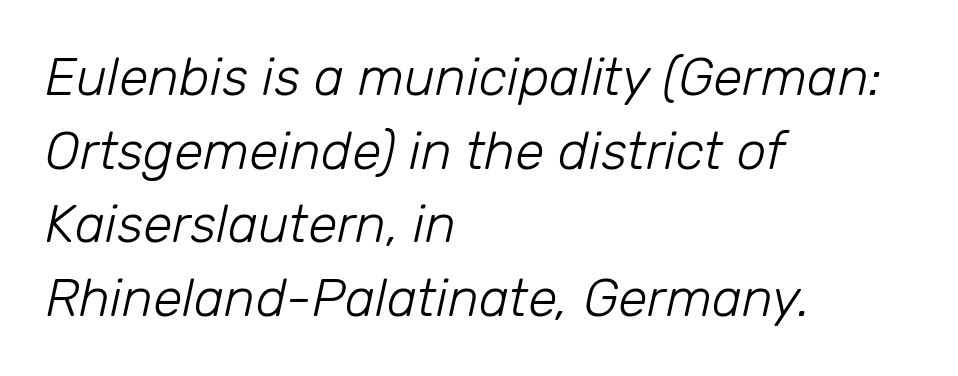
{"italic": "yes", "lean": "right", "slant_degrees": 12, "bold": "no", "weight": "light", "width": "normal", "stroke_contrast": "low", "x_height": "medium", "monospaced": "no", "underline": "no", "align": "left", "line_spacing": "normal", "line_spacing_ratio": 1.39, "letter_spacing": "normal", "letter_spacing_em": 0.0, "glyph_px": 53}
